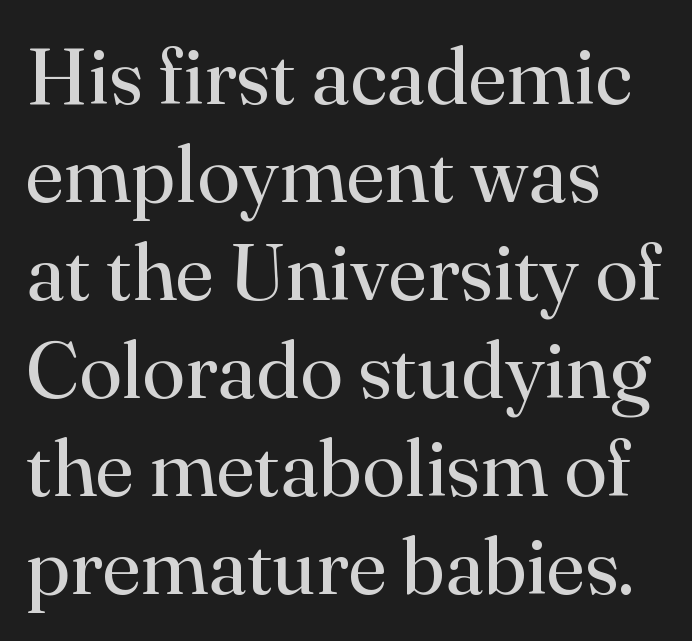
Lines of text with bare space underneath. The passage shown is typed in a proportional face where columns would drift. The designer went with a serif here, giving each stem small feet. Letter spacing: default. Ascenders rise straight up at ninety degrees. The letterforms sit at book weight or below.
